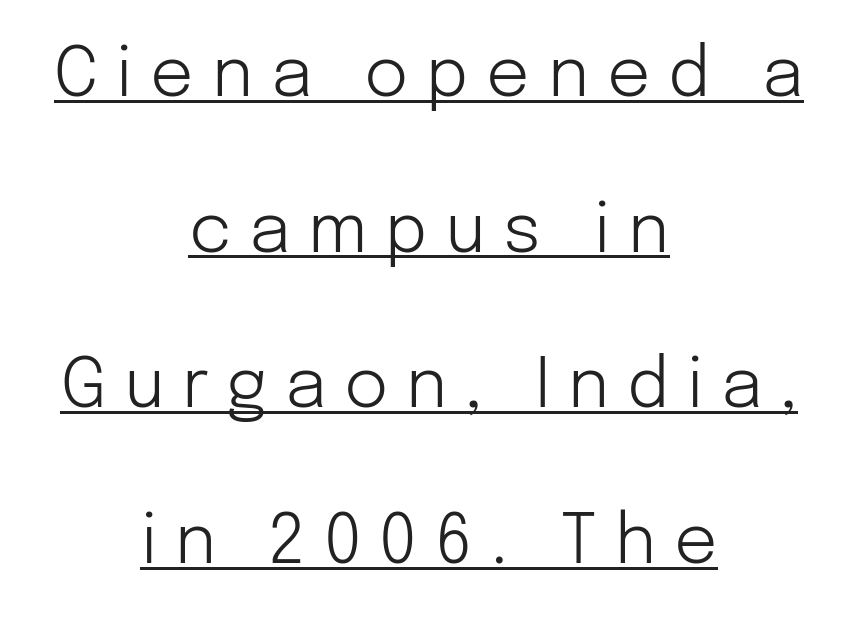
{"serif": "no", "italic": "no", "bold": "no", "weight": "light", "width": "normal", "stroke_contrast": "low", "x_height": "medium", "monospaced": "no", "underline": "yes", "align": "center", "line_spacing": "loose", "line_spacing_ratio": 2.29, "letter_spacing": "wide", "letter_spacing_em": 0.26, "glyph_px": 68}
